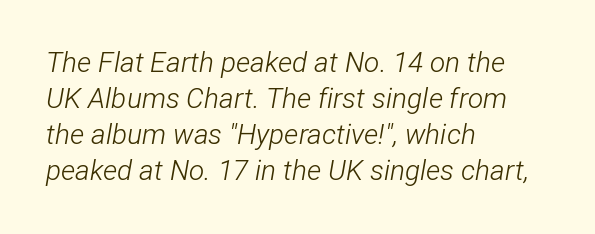
The image shows 28 px light, condensed type, italic (leaning right); set left-aligned, normal line spacing (1.29x), normal letter spacing, not underlined; low stroke contrast and a medium x-height.
